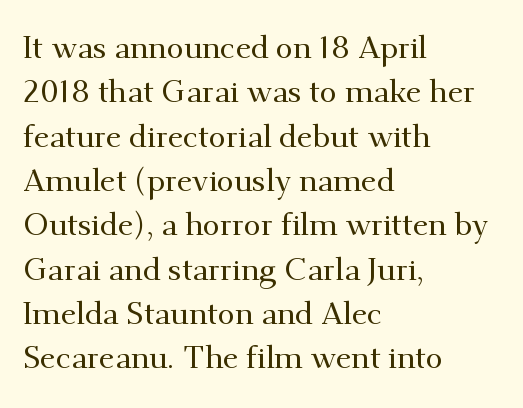
Q: Is the text italic (slanted)? A: No, it is upright.
Q: Is the typeface a serif or a sans-serif typeface? A: Serif.
Q: Is the text underlined? A: No.
Q: How is the paragraph aligned? A: Left-aligned.
Q: Is the spacing between letters normal or unusually wide? A: Normal.
Q: Is the spacing between lines tight, normal or loose? A: Normal.
Q: Width (condensed, normal, or wide)? A: Normal.
Q: Stroke contrast? A: Medium.
Q: x-height? A: Small.
Q: Monospaced? A: No.
